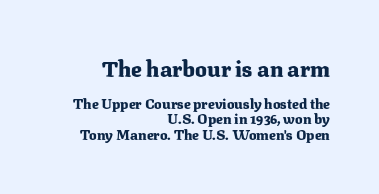
Q: Is the text bold? A: Yes.
Q: Is the text italic (slanted)? A: No, it is upright.
Q: Is the text underlined? A: No.
Q: How is the paragraph aligned? A: Right-aligned.
Q: Is the spacing between letters normal or unusually wide? A: Normal.
Q: Is the spacing between lines tight, normal or loose? A: Tight.
Q: Which block of text is set in a larger size, the first (top) or the second (bottom)? A: The first (top) one.
